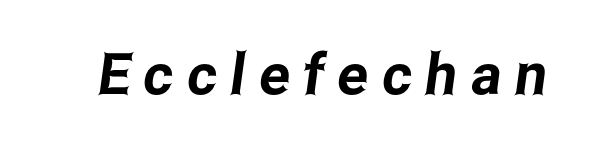
Q: Is the typeface a serif or a sans-serif typeface? A: Sans-serif.
Q: Is the text underlined? A: No.
Q: Is the spacing between letters normal or unusually wide? A: Unusually wide.
Q: Width (condensed, normal, or wide)? A: Condensed.
Q: Stroke contrast? A: Low.
Q: x-height? A: Medium.
Q: Monospaced? A: No.
